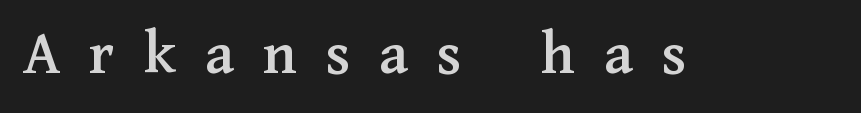
Serif or sans? Serif — the stroke terminals have little feet. Every character sits straight up, as roman type does. The foot of each line stays bare and open. Is this a fixed-width face? No — the glyphs have proportional, varying widths.
